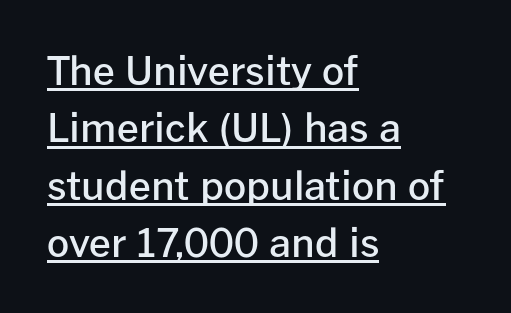
Q: Is the text bold? A: Semi-bold.
Q: Is the text italic (slanted)? A: No, it is upright.
Q: Is the typeface a serif or a sans-serif typeface? A: Sans-serif.
Q: Is the text underlined? A: Yes.
Q: How is the paragraph aligned? A: Left-aligned.
Q: Is the spacing between letters normal or unusually wide? A: Normal.
Q: Is the spacing between lines tight, normal or loose? A: Normal.
Q: Width (condensed, normal, or wide)? A: Normal.
Q: Stroke contrast? A: Low.
Q: x-height? A: Medium.
Q: Monospaced? A: No.
